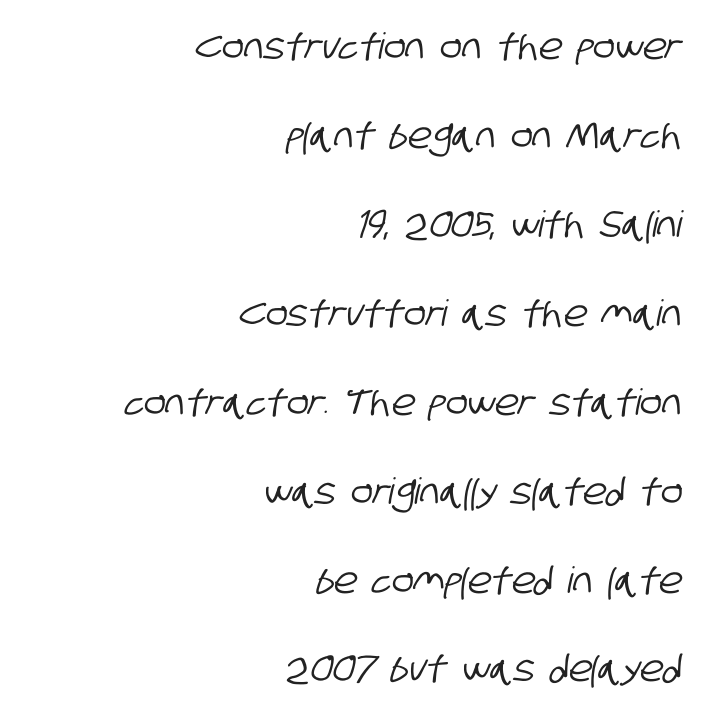
How are the letters spaced? Ordinarily, with no added tracking. The leading is generous, giving the passage an open texture. Is this a fixed-width face? No — the glyphs have proportional, varying widths. Stroke terminals: plain, sans-serif. The foot of each line stays bare and open. Right-aligned paragraph, ragged on the left.
